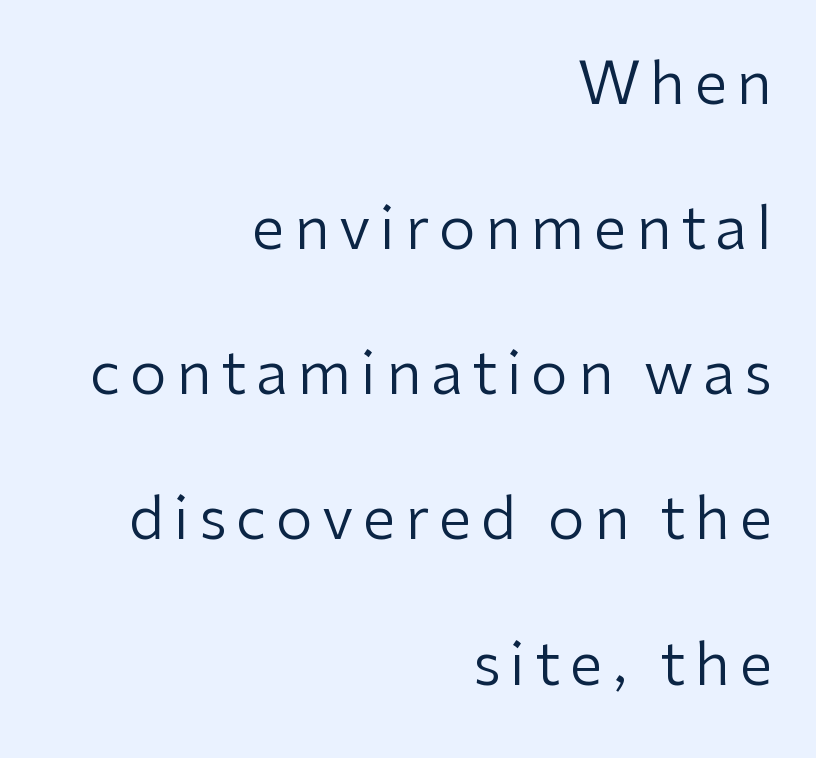
Just letters on the line, the space beneath them empty. Vertical stems look standard width or narrower in stroke. The specimen reads as upright at a glance. This is sans-serif lettering, the kind often seen on screens and signage.
